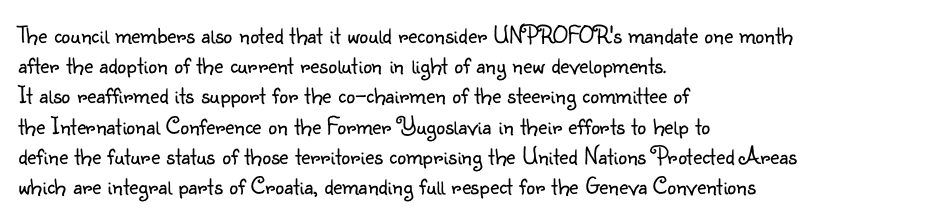
Q: Is the text bold? A: No.
Q: Is the text italic (slanted)? A: No, it is upright.
Q: Is the text underlined? A: No.
Q: How is the paragraph aligned? A: Left-aligned.
Q: Is the spacing between letters normal or unusually wide? A: Normal.
